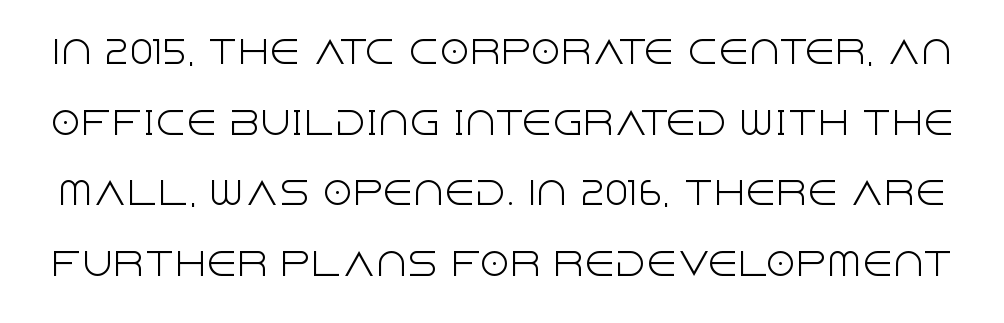
The image shows 31 px light sans-serif type, upright; set loose line spacing (2.28x), normal letter spacing, not underlined; a large x-height.
